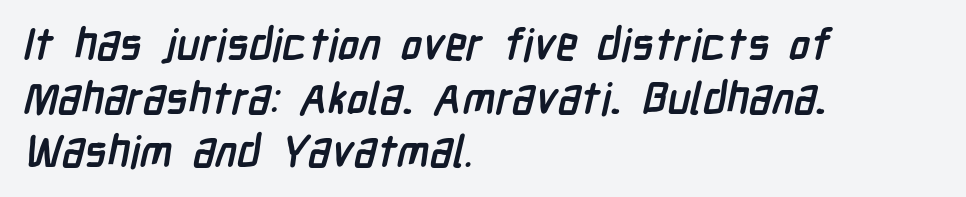
The type family on display is of the sans-serif kind. Layout note: lines flush left. Notice how thick the strokes are: this is what a full bold looks like. Quick note: underline off. The face used here is proportionally spaced, like ordinary book or web type. The letters sit at their default tracking, neither squeezed nor spread.
